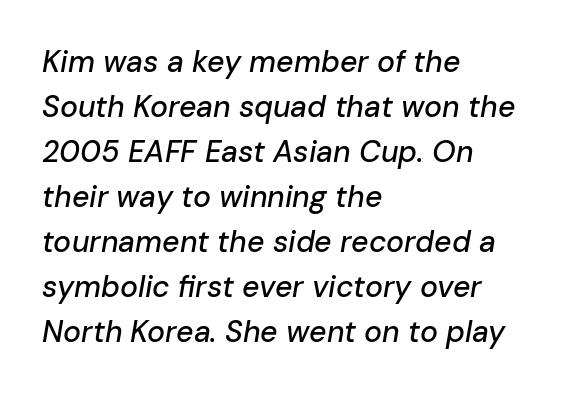
Whoever set this chose a conventional vertical rhythm. The ragged edge is on the right, which tells us the setting is flush left. Here the designer chose a conventional face with non-uniform glyph widths. No word sits above an underline. Observe the lean: these are italic letterforms.
